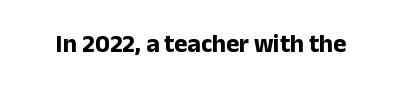
The image shows 25 px bold type, upright; set normal letter spacing, not underlined.
